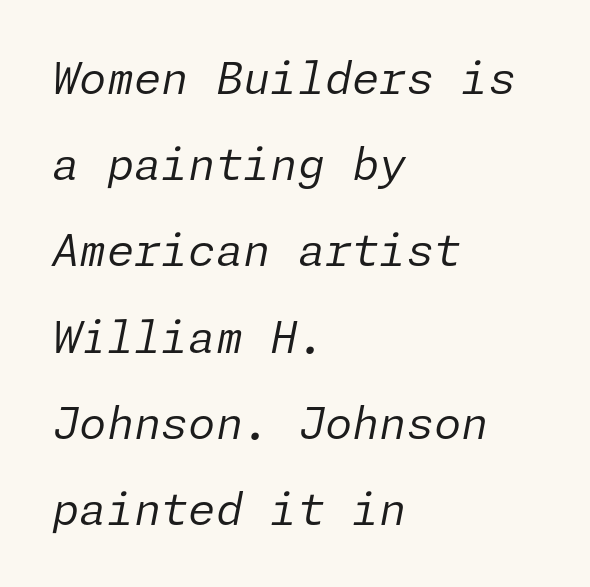
Q: Is the text bold? A: No.
Q: Is the text italic (slanted)? A: Yes, it leans right by about 11 degrees.
Q: Is the text underlined? A: No.
Q: How is the paragraph aligned? A: Left-aligned.
Q: Is the spacing between letters normal or unusually wide? A: Normal.
Q: Is the spacing between lines tight, normal or loose? A: Loose.
Q: Width (condensed, normal, or wide)? A: Normal.
Q: Stroke contrast? A: Low.
Q: x-height? A: Medium.
